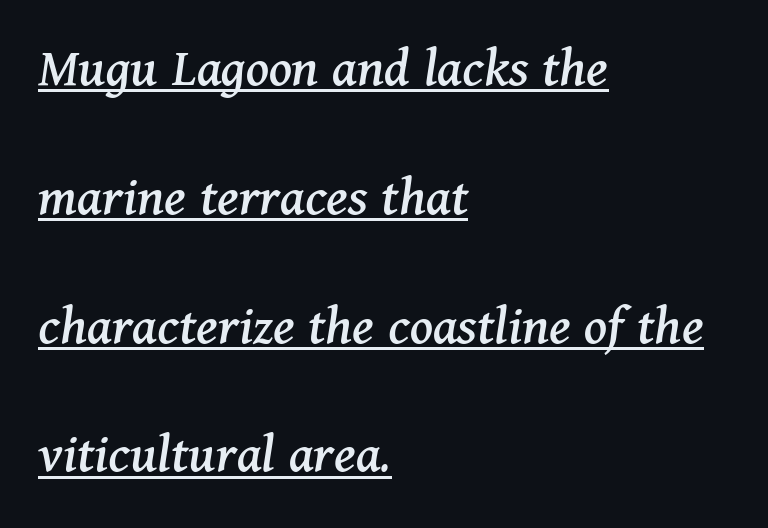
A great deal of white space separates one row of letters from the next. The rendering shows small feet on the letterforms — a serif design. The letters sit at their default tracking, neither squeezed nor spread. The face used here is proportionally spaced, like ordinary book or web type.
